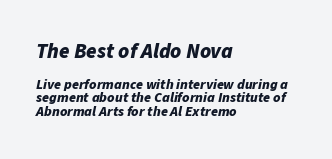
{"italic": "yes", "lean": "right", "slant_degrees": 11, "bold": "yes", "underline": "no", "align": "left", "line_spacing": "tight", "line_spacing_ratio": 0.99, "letter_spacing": "normal", "letter_spacing_em": 0.0, "larger_block": "first", "size_ratio": 1.5, "glyph_px": 21}
